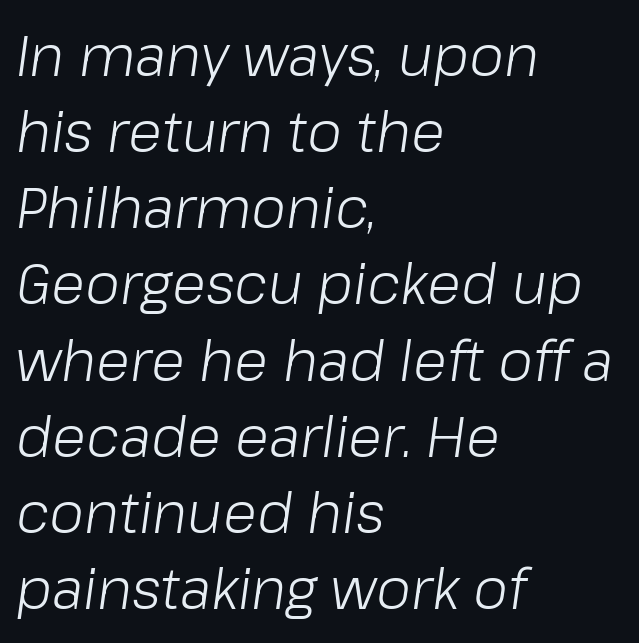
The passage shown is typed in a proportional face where columns would drift. The text carries the slant typical of an italic or oblique font. Spacing between characters is what you'd get straight out of the box. Each row of text sits above clean, open space. Horizontal alignment here is leftward, the default for most running prose. In terms of leading, this rendering sits right in the middle.
